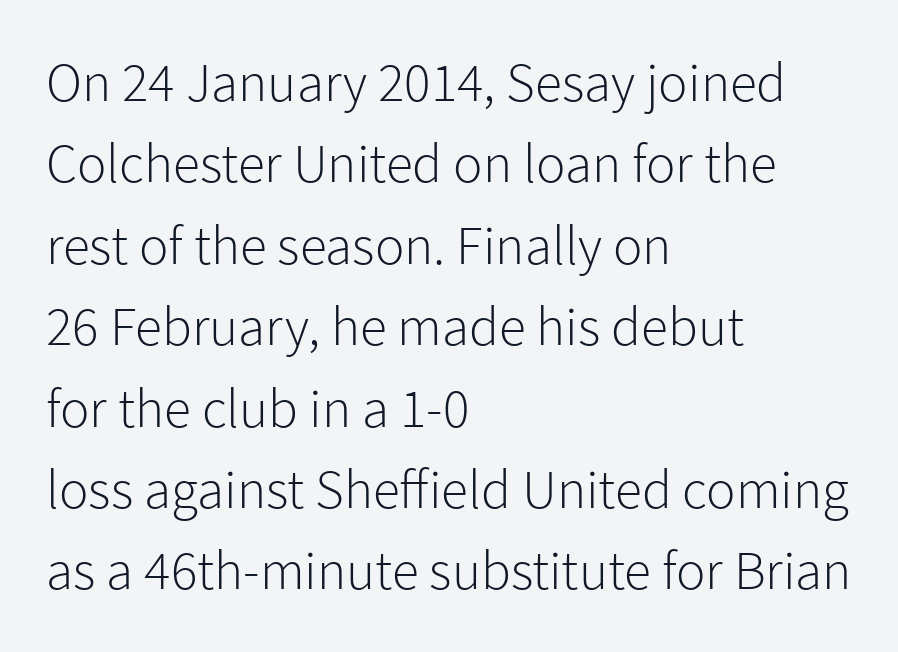
{"serif": "no", "italic": "no", "bold": "no", "weight": "light", "width": "normal", "stroke_contrast": "low", "x_height": "medium", "monospaced": "no", "underline": "no", "align": "left", "line_spacing": "normal", "line_spacing_ratio": 1.48, "letter_spacing": "normal", "letter_spacing_em": 0.0, "glyph_px": 55}
